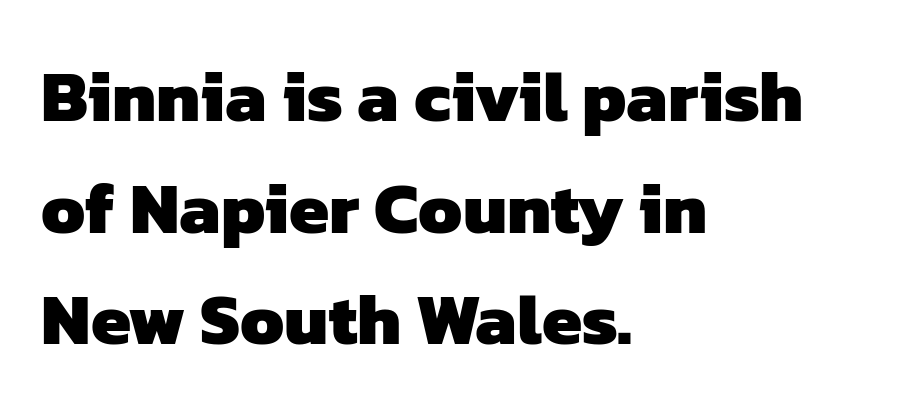
Letters rest on an invisible, unmarked baseline. In terms of weight, the rendering is a true, heavy bold. Looks like regular typesetting: each glyph gets only the width it needs. The rendering keeps characters at their native spacing. Interline gaps are of average width in this sample.
